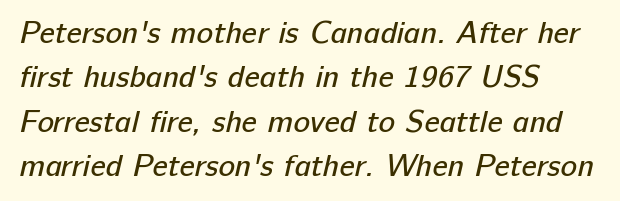
{"serif": "no", "bold": "no", "weight": "regular", "width": "normal", "stroke_contrast": "low", "x_height": "medium", "monospaced": "no", "underline": "no", "align": "left", "line_spacing": "normal", "line_spacing_ratio": 1.43, "letter_spacing": "normal", "letter_spacing_em": 0.0, "glyph_px": 31}
